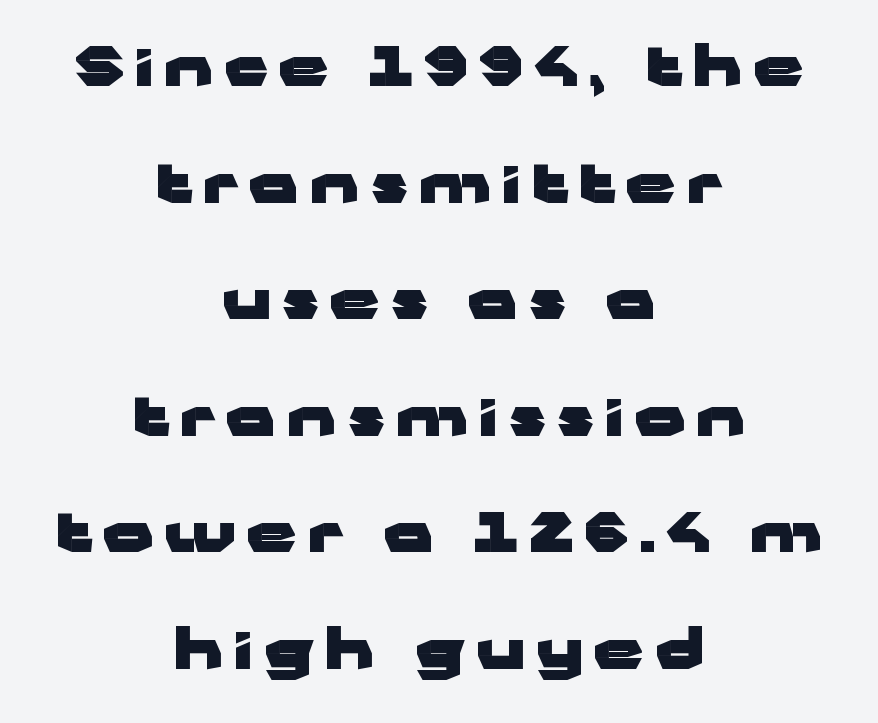
{"serif": "no", "italic": "no", "bold": "yes", "weight": "heavy", "width": "wide", "stroke_contrast": "low", "x_height": "medium", "monospaced": "no", "underline": "no", "align": "center", "line_spacing": "loose", "line_spacing_ratio": 2.12, "letter_spacing": "wide", "letter_spacing_em": 0.2, "glyph_px": 55}
